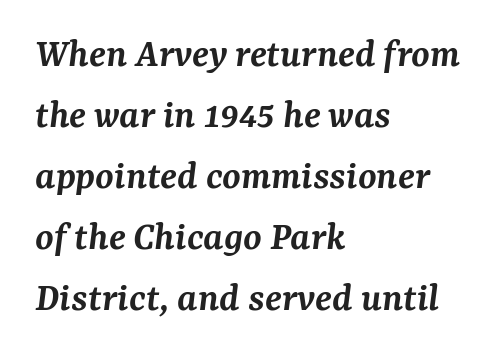
{"serif": "yes", "italic": "yes", "lean": "right", "slant_degrees": 7, "bold": "semi", "weight": "semibold", "width": "normal", "stroke_contrast": "medium", "x_height": "medium", "monospaced": "no", "underline": "no", "align": "left", "line_spacing": "normal", "line_spacing_ratio": 1.45, "letter_spacing": "normal", "letter_spacing_em": 0.0, "glyph_px": 42}
